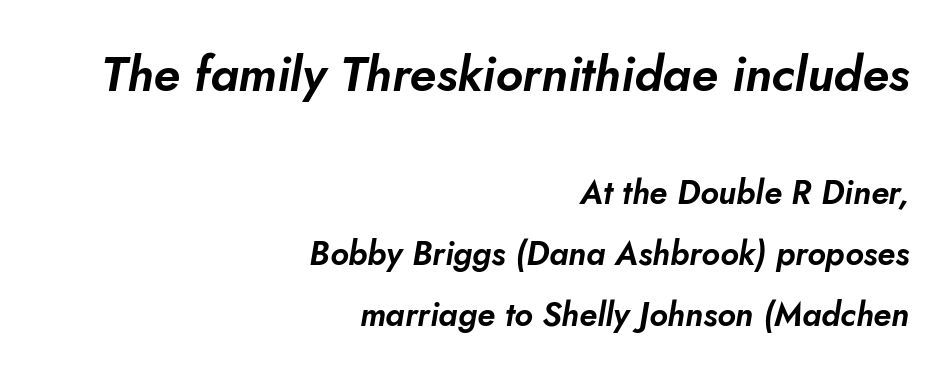
The image shows 49 px text type, italic (leaning right); set right-aligned, line spacing 1.85x, normal letter spacing, not underlined; the first (top) block is 1.48x larger; low stroke contrast and a small x-height.
